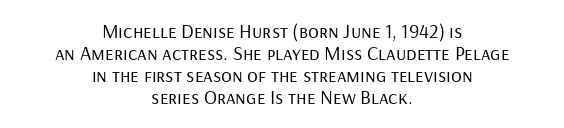
{"italic": "no", "bold": "no", "underline": "no", "align": "center", "line_spacing": "tight", "line_spacing_ratio": 1.1, "letter_spacing": "normal", "letter_spacing_em": 0.0, "glyph_px": 20}
